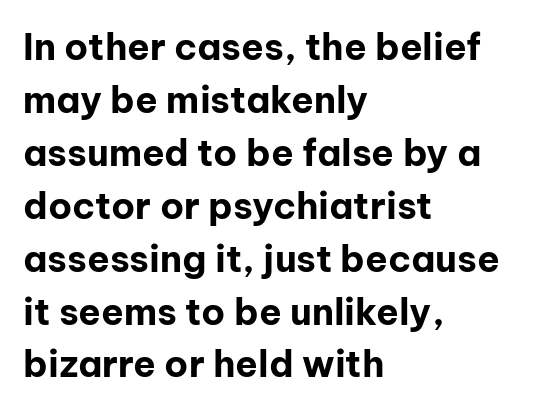
The image shows 37 px bold sans-serif type, upright; set left-aligned, normal line spacing (1.43x), normal letter spacing, not underlined; low stroke contrast and a medium x-height.
